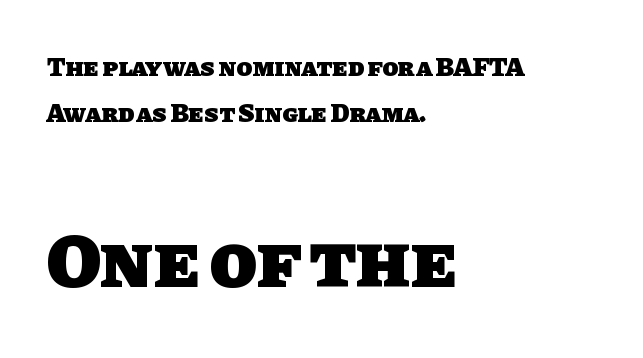
The image shows 77 px heavy sans-serif type; set left-aligned, line spacing 1.77x, normal letter spacing, not underlined; the second (bottom) block is 2.96x larger; low stroke contrast and a large x-height.
